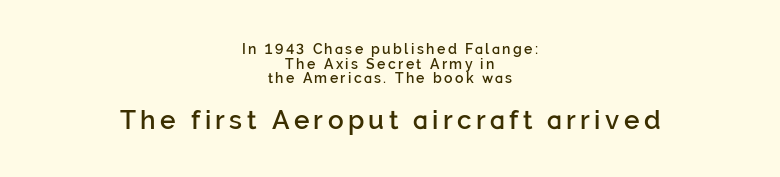
Q: Is the text bold? A: Semi-bold.
Q: Is the text italic (slanted)? A: No, it is upright.
Q: Is the text underlined? A: No.
Q: How is the paragraph aligned? A: Centered.
Q: Is the spacing between lines tight, normal or loose? A: Tight.
Q: Which block of text is set in a larger size, the first (top) or the second (bottom)? A: The second (bottom) one.
